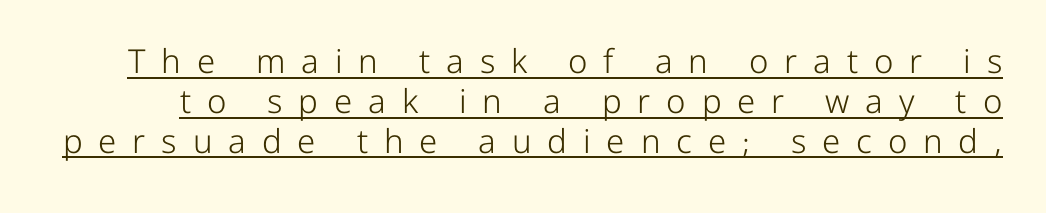
The image shows 33 px light sans-serif type, upright; set line spacing 1.21x, unusually wide letter spacing (+0.48 em), underlined; low stroke contrast and a medium x-height.
